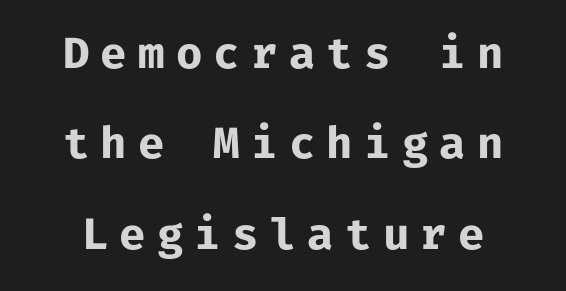
Q: Is the text bold? A: Yes.
Q: Is the text italic (slanted)? A: No, it is upright.
Q: Is the typeface a serif or a sans-serif typeface? A: Sans-serif.
Q: Is the text underlined? A: No.
Q: Is the spacing between letters normal or unusually wide? A: Unusually wide.
Q: Is the spacing between lines tight, normal or loose? A: Loose.
Q: Width (condensed, normal, or wide)? A: Normal.
Q: Stroke contrast? A: Low.
Q: x-height? A: Medium.
Q: Monospaced? A: Yes.
